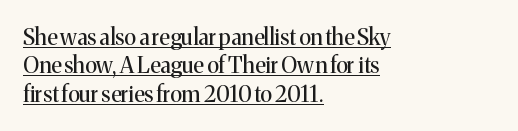
{"italic": "no", "bold": "no", "underline": "yes", "align": "left", "line_spacing": "normal", "line_spacing_ratio": 1.29, "letter_spacing": "normal", "letter_spacing_em": 0.0, "glyph_px": 22}
